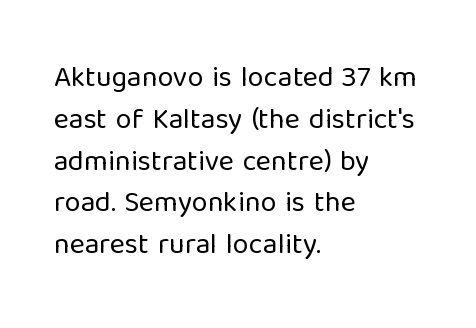
{"serif": "no", "italic": "no", "bold": "no", "weight": "regular", "width": "normal", "stroke_contrast": "low", "x_height": "medium", "monospaced": "no", "underline": "no", "align": "left", "line_spacing": "normal", "line_spacing_ratio": 1.44, "letter_spacing": "normal", "letter_spacing_em": 0.0, "glyph_px": 29}
